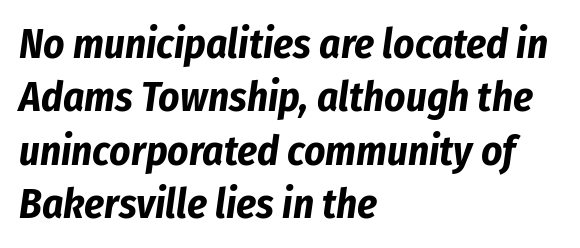
The setting favours the left margin, as ordinary paragraphs usually do. Vertical spacing — default. The passage shown is typed in a proportional face where columns would drift. What weight is shown? A full bold with thick strokes.
